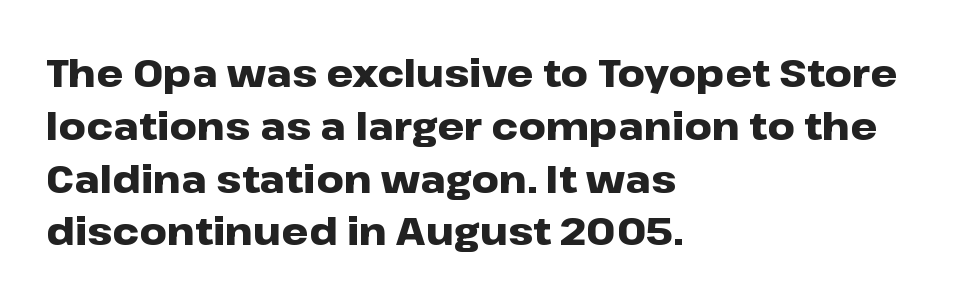
{"serif": "no", "italic": "no", "bold": "yes", "weight": "heavy", "width": "wide", "stroke_contrast": "low", "x_height": "medium", "monospaced": "no", "underline": "no", "align": "left", "line_spacing": "normal", "line_spacing_ratio": 1.39, "letter_spacing": "normal", "letter_spacing_em": 0.0, "glyph_px": 38}
